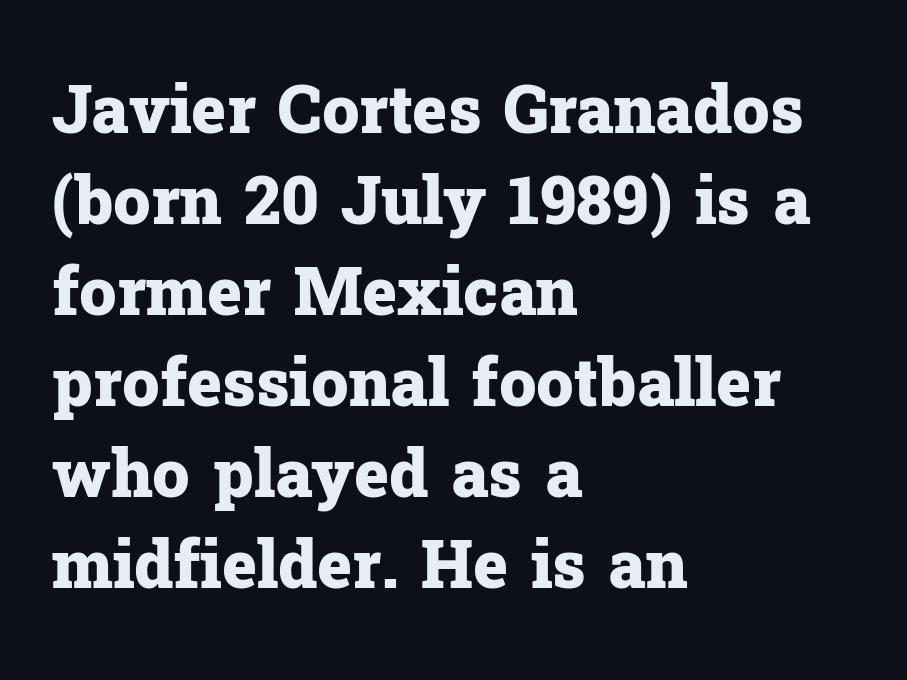
The image shows 66 px heavy serif type, upright; set left-aligned, normal line spacing (1.38x), normal letter spacing, not underlined; low stroke contrast and a medium x-height.
